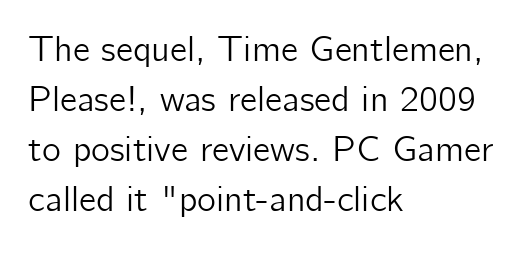
Honestly, the letter spacing is just normal — you wouldn't notice it. What kind of face is this? One without serifs — a sans. When letters stand straight like this, we call the style roman or upright. Rows of type keep a routine distance in the vertical direction.
